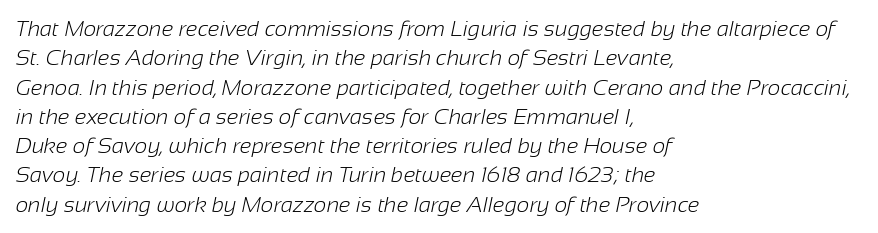
Q: Is the text bold? A: No.
Q: Is the text underlined? A: No.
Q: How is the paragraph aligned? A: Left-aligned.
Q: Is the spacing between letters normal or unusually wide? A: Normal.
Q: Is the spacing between lines tight, normal or loose? A: Normal.
